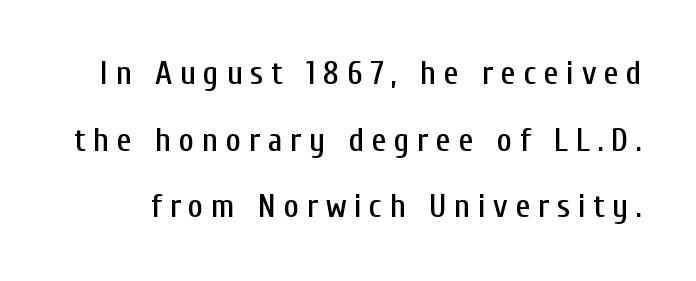
Q: Is the text italic (slanted)? A: No, it is upright.
Q: Is the typeface a serif or a sans-serif typeface? A: Sans-serif.
Q: Is the text underlined? A: No.
Q: Is the spacing between letters normal or unusually wide? A: Unusually wide.
Q: Is the spacing between lines tight, normal or loose? A: Loose.
Q: Width (condensed, normal, or wide)? A: Condensed.
Q: Stroke contrast? A: Low.
Q: x-height? A: Medium.
Q: Monospaced? A: No.
